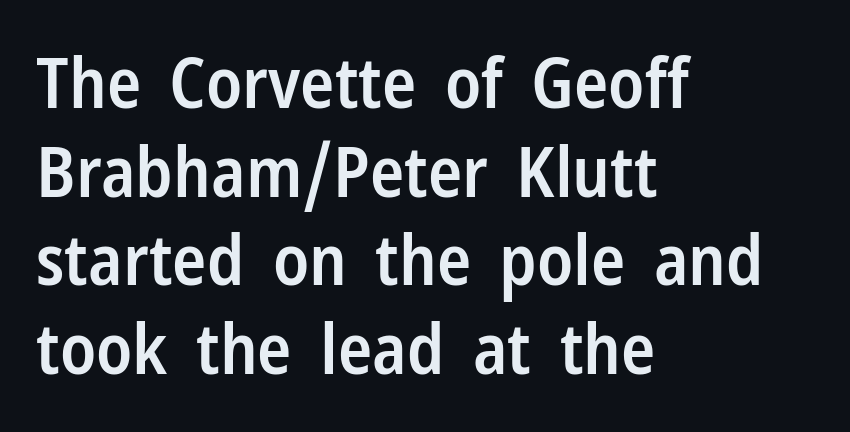
The tracking reads as untouched default to a designer's eye. These lines are set flush left with a ragged right edge. Each letter keeps its own natural width here, so spacing adapts to shape. The passage shown stacks its lines at a standard gap.
